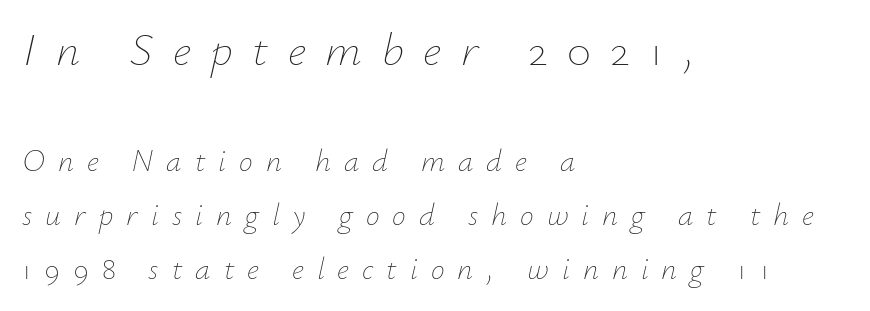
The ragged edge is on the right, which tells us the setting is flush left. Nobody drew a line under any word here. Letter spacing: wide. Weight: not bold — regular or lighter.
